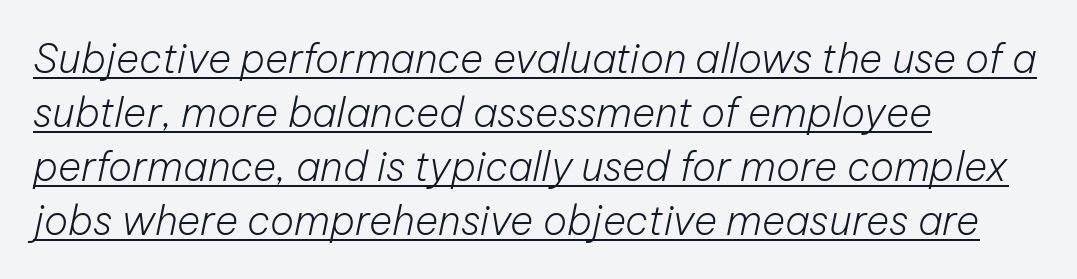
{"italic": "yes", "lean": "right", "slant_degrees": 12, "bold": "no", "weight": "light", "width": "normal", "stroke_contrast": "low", "x_height": "medium", "monospaced": "no", "underline": "yes", "align": "left", "line_spacing": "normal", "line_spacing_ratio": 1.35, "letter_spacing": "normal", "letter_spacing_em": 0.0, "glyph_px": 40}
